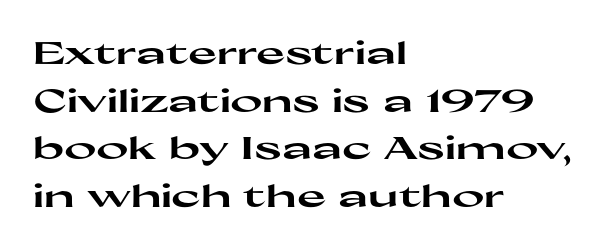
Q: Is the text bold? A: Yes.
Q: Is the text italic (slanted)? A: No, it is upright.
Q: Is the typeface a serif or a sans-serif typeface? A: Sans-serif.
Q: Is the text underlined? A: No.
Q: How is the paragraph aligned? A: Left-aligned.
Q: Is the spacing between letters normal or unusually wide? A: Normal.
Q: Is the spacing between lines tight, normal or loose? A: Normal.
Q: Width (condensed, normal, or wide)? A: Wide.
Q: Stroke contrast? A: High.
Q: x-height? A: Medium.
Q: Monospaced? A: No.
